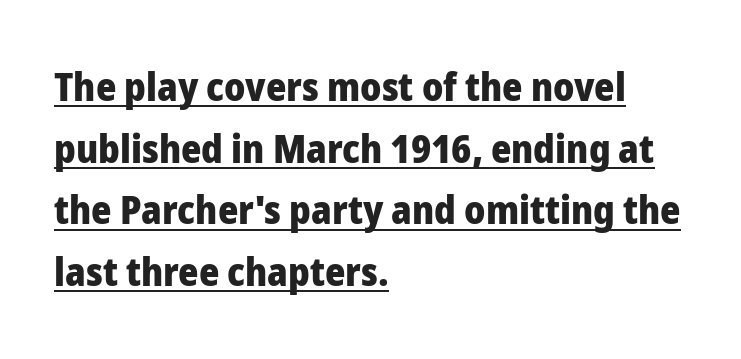
A typographer would call this underscored text. The letters sit at their default tracking, neither squeezed nor spread. The passage shown is emphatically bold. This sample uses an upright cut, with every glyph sitting square on the baseline.
